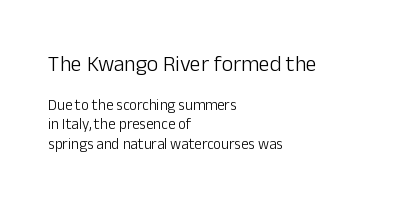
Q: Is the text bold? A: No.
Q: Is the text italic (slanted)? A: No, it is upright.
Q: Is the text underlined? A: No.
Q: How is the paragraph aligned? A: Left-aligned.
Q: Is the spacing between letters normal or unusually wide? A: Normal.
Q: Is the spacing between lines tight, normal or loose? A: Normal.
Q: Which block of text is set in a larger size, the first (top) or the second (bottom)? A: The first (top) one.
